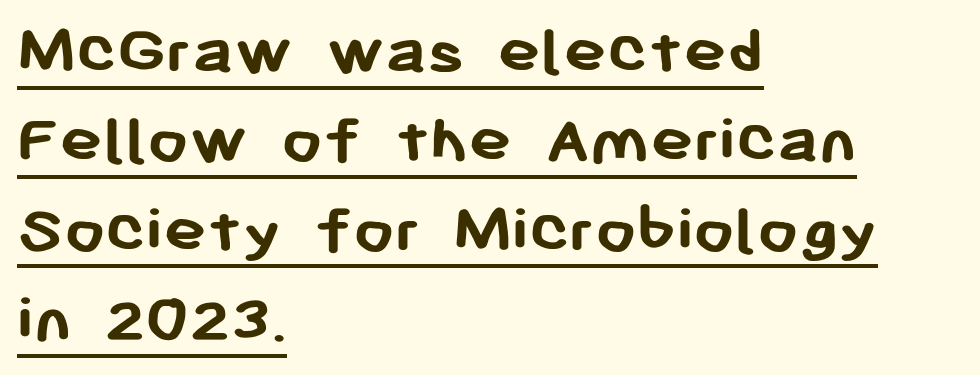
{"serif": "no", "italic": "no", "bold": "yes", "weight": "semibold", "width": "normal", "stroke_contrast": "low", "x_height": "medium", "monospaced": "no", "underline": "yes", "align": "left", "line_spacing_ratio": 1.24, "letter_spacing": "normal", "letter_spacing_em": 0.0, "glyph_px": 72}
